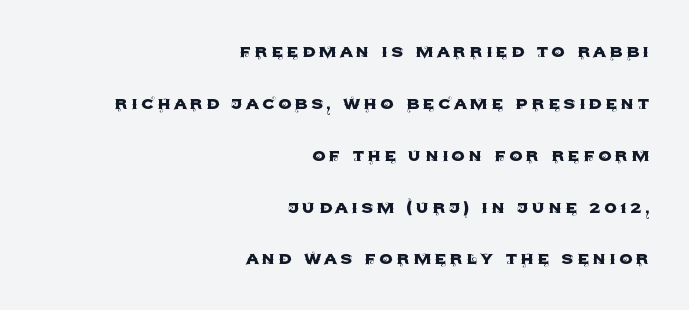
In terms of posture, this sample is upright. Does the leading feel generous? Absolutely, it's lavish. The ragged edge is on the left, which tells us the setting is flush right. Words float on clear page, feet unadorned.
